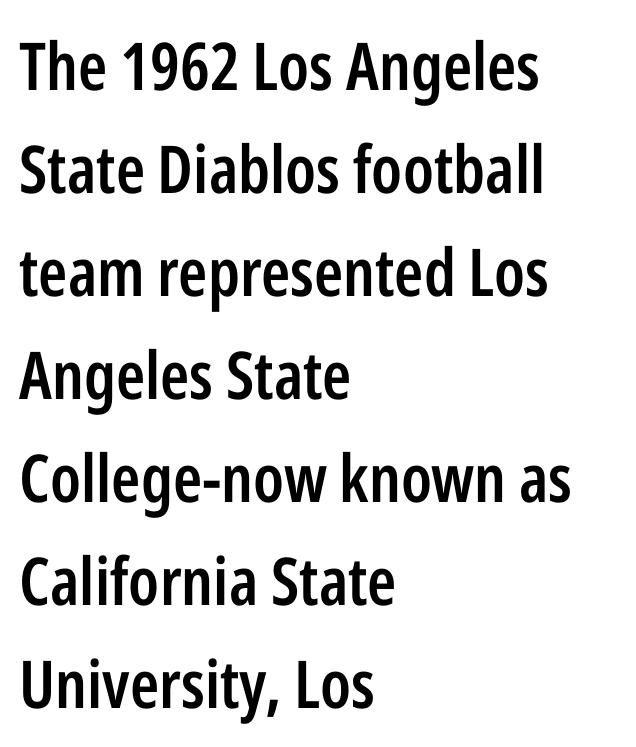
Spacing verdict: proportional, widths tailored to each character. Stems and bowls a touch heavier than normal — semibold. This sample keeps an unexceptional amount of space between lines. Which margin do the lines hug? The left one — the right edge is uneven. The rendering shows plain stroke endings on the letterforms — a sans-serif design.
